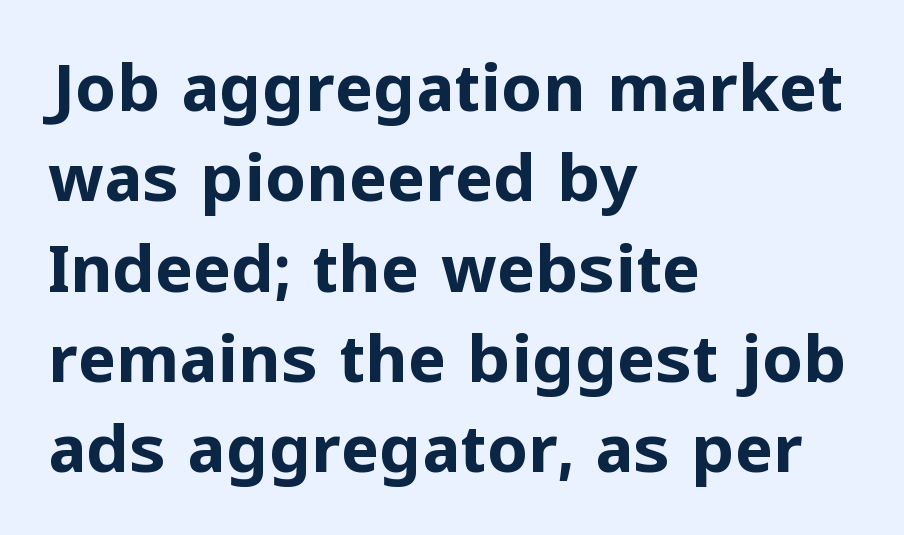
Q: Is the text bold? A: Yes.
Q: Is the text italic (slanted)? A: No, it is upright.
Q: Is the typeface a serif or a sans-serif typeface? A: Sans-serif.
Q: Is the text underlined? A: No.
Q: How is the paragraph aligned? A: Left-aligned.
Q: Is the spacing between letters normal or unusually wide? A: Normal.
Q: Is the spacing between lines tight, normal or loose? A: Normal.
Q: Width (condensed, normal, or wide)? A: Normal.
Q: Stroke contrast? A: Low.
Q: x-height? A: Medium.
Q: Monospaced? A: No.
